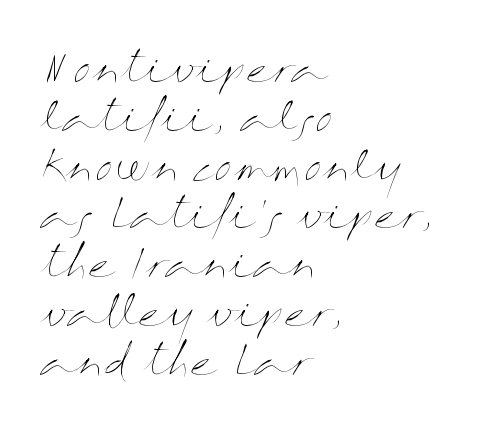
Q: Is the text bold? A: No.
Q: Is the text italic (slanted)? A: Yes.
Q: Is the text underlined? A: No.
Q: How is the paragraph aligned? A: Left-aligned.
Q: Is the spacing between letters normal or unusually wide? A: Normal.
Q: Width (condensed, normal, or wide)? A: Wide.
Q: Stroke contrast? A: Medium.
Q: x-height? A: Medium.
Q: Monospaced? A: No.
